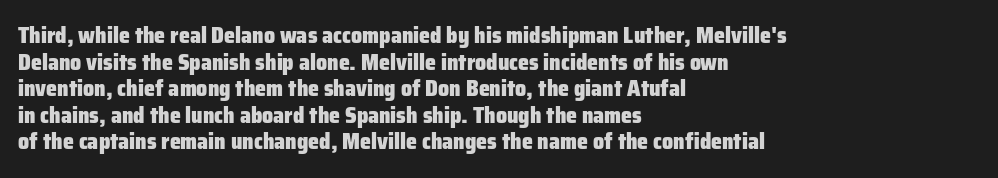
Q: Is the text bold? A: Yes.
Q: Is the text italic (slanted)? A: No, it is upright.
Q: Is the text underlined? A: No.
Q: How is the paragraph aligned? A: Left-aligned.
Q: Is the spacing between letters normal or unusually wide? A: Normal.
